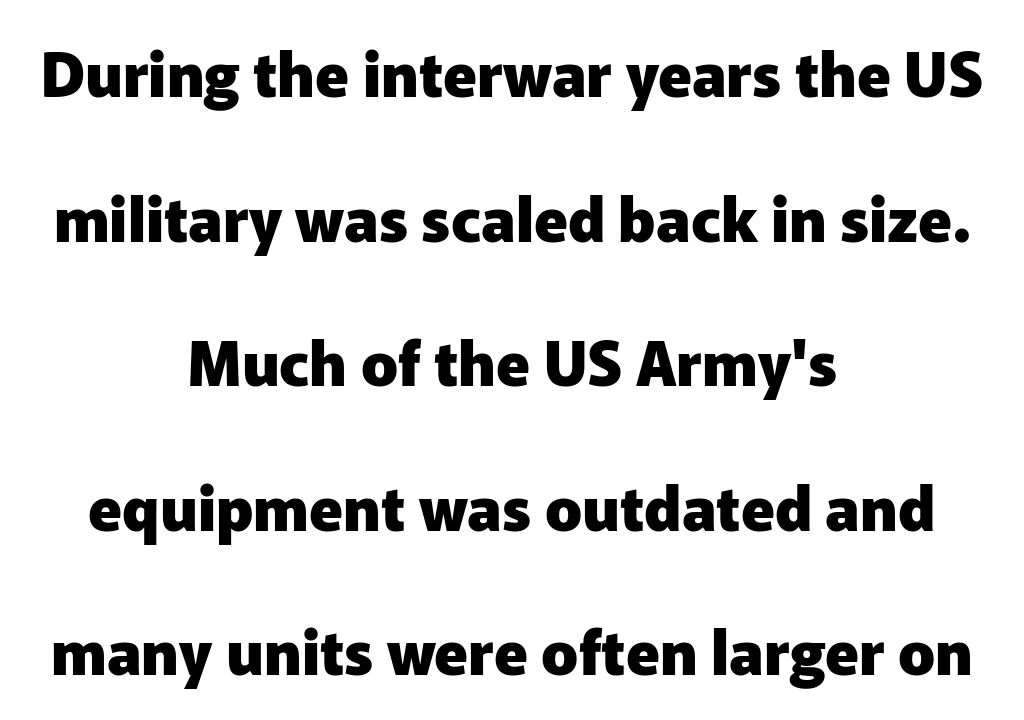
{"serif": "no", "italic": "no", "bold": "yes", "weight": "heavy", "width": "normal", "stroke_contrast": "low", "x_height": "medium", "monospaced": "no", "underline": "no", "align": "center", "line_spacing": "loose", "line_spacing_ratio": 2.37, "letter_spacing": "normal", "letter_spacing_em": 0.0, "glyph_px": 61}
